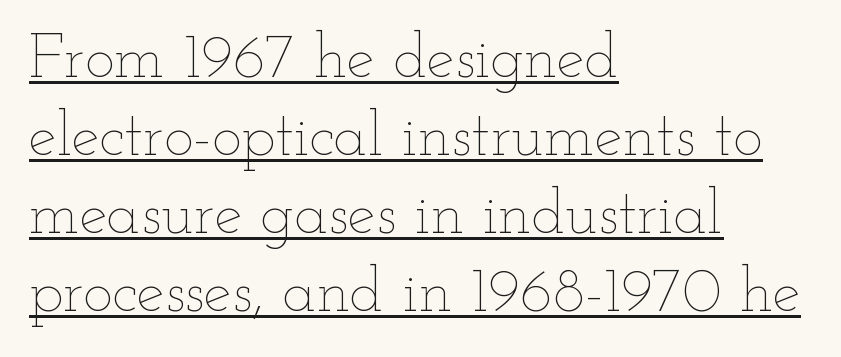
Is the letter spacing exaggerated? No — it looks like the ordinary default. Line starts are locked; line ends wander. In terms of posture, this sample is upright. A quiet, ordinary-to-light weight characterises the typeface. Do the characters align in a grid? No, the font is proportional.
